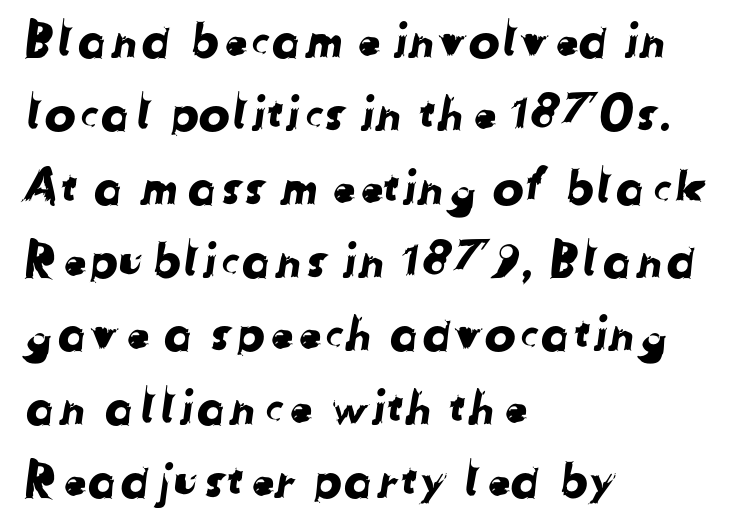
Q: Is the typeface a serif or a sans-serif typeface? A: Sans-serif.
Q: Is the text underlined? A: No.
Q: How is the paragraph aligned? A: Left-aligned.
Q: Is the spacing between letters normal or unusually wide? A: Normal.
Q: Is the spacing between lines tight, normal or loose? A: Normal.
Q: Width (condensed, normal, or wide)? A: Normal.
Q: Stroke contrast? A: Low.
Q: x-height? A: Medium.
Q: Monospaced? A: No.
